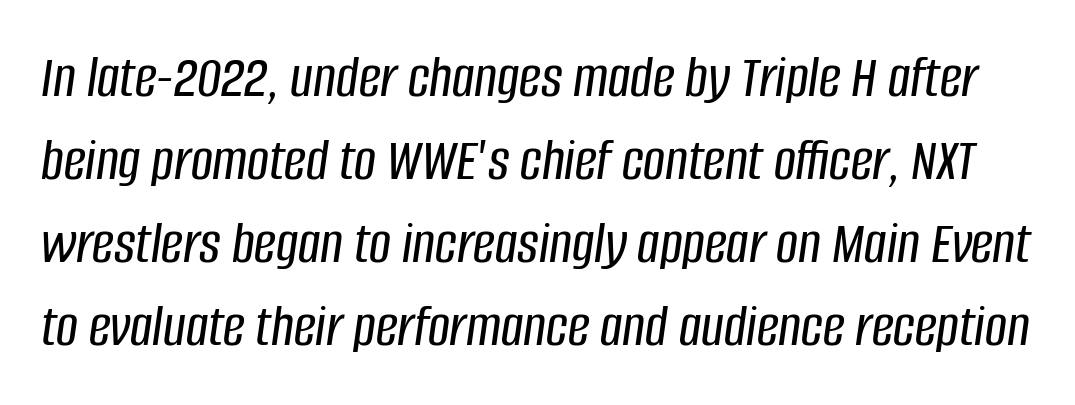
{"italic": "yes", "lean": "right", "slant_degrees": 8, "width": "condensed", "stroke_contrast": "low", "x_height": "large", "monospaced": "no", "underline": "no", "line_spacing": "normal", "line_spacing_ratio": 1.36, "letter_spacing": "normal", "letter_spacing_em": 0.0, "glyph_px": 61}
